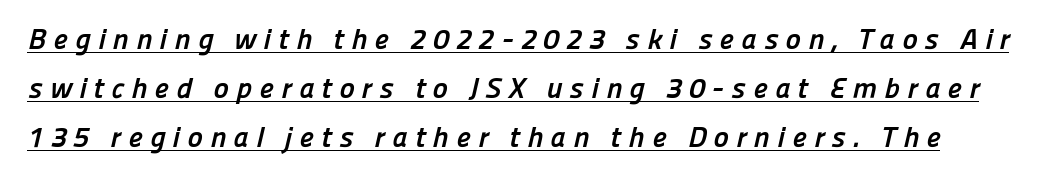
Q: Is the text bold? A: Yes.
Q: Is the typeface a serif or a sans-serif typeface? A: Sans-serif.
Q: Is the text underlined? A: Yes.
Q: Is the spacing between letters normal or unusually wide? A: Unusually wide.
Q: Is the spacing between lines tight, normal or loose? A: Normal.
Q: Width (condensed, normal, or wide)? A: Normal.
Q: Stroke contrast? A: Low.
Q: x-height? A: Medium.
Q: Monospaced? A: No.
